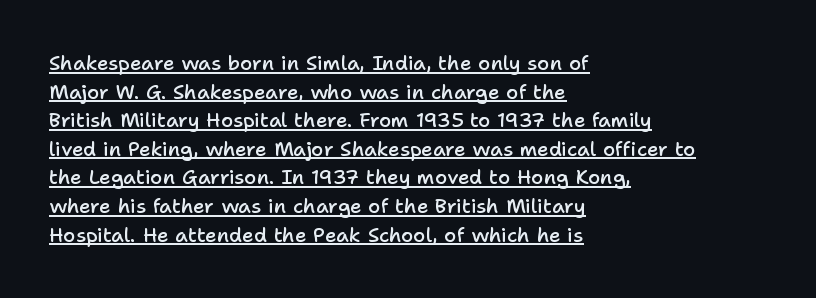
{"italic": "no", "bold": "semi", "underline": "yes", "align": "left", "line_spacing": "normal", "line_spacing_ratio": 1.43, "letter_spacing": "normal", "letter_spacing_em": 0.0, "glyph_px": 20}
